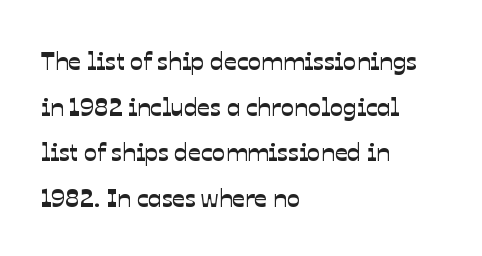
{"underline": "no", "align": "left", "line_spacing_ratio": 1.83, "letter_spacing": "normal", "letter_spacing_em": 0.0, "glyph_px": 25}
